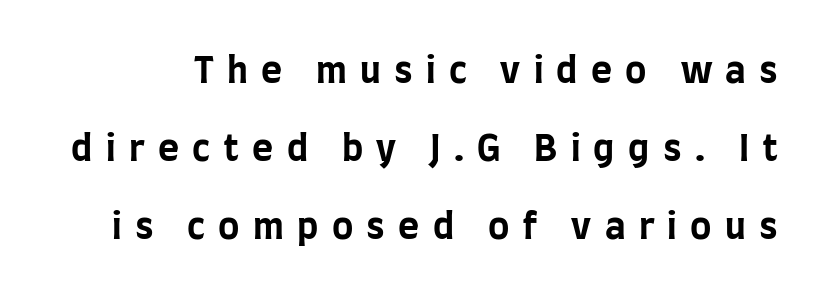
You'd pick this weight for a headline — it's a proper bold. The lettering stays uniformly vertical, giving the passage a roman look. The block of text is sparse from top to bottom, with ample space between rows. In terms of letterform style, serifs are entirely absent. The face used here is rendered with a markedly widened letterfit.
